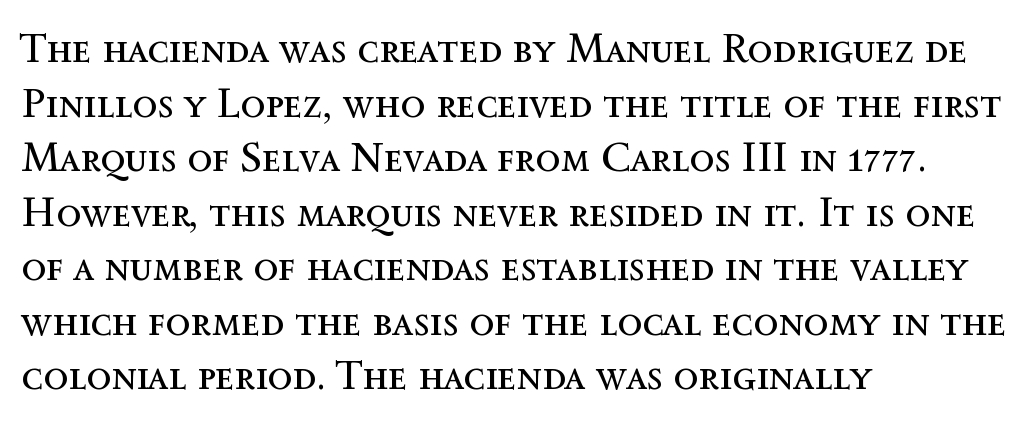
{"italic": "no", "bold": "no", "weight": "regular", "width": "normal", "x_height": "medium", "monospaced": "no", "underline": "no", "align": "left", "line_spacing": "normal", "line_spacing_ratio": 1.33, "letter_spacing": "normal", "letter_spacing_em": 0.0, "glyph_px": 41}
